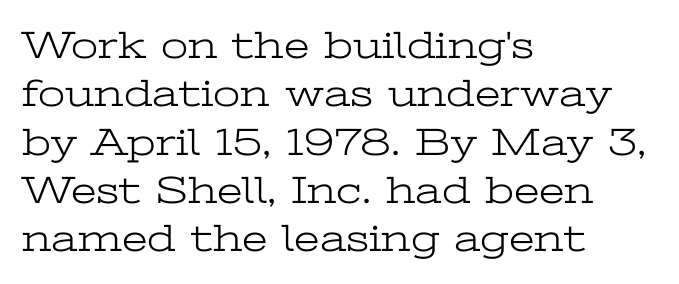
{"serif": "yes", "italic": "no", "bold": "no", "weight": "light", "width": "wide", "stroke_contrast": "low", "x_height": "medium", "monospaced": "no", "underline": "no", "align": "left", "line_spacing_ratio": 1.24, "letter_spacing": "normal", "letter_spacing_em": 0.0, "glyph_px": 39}
